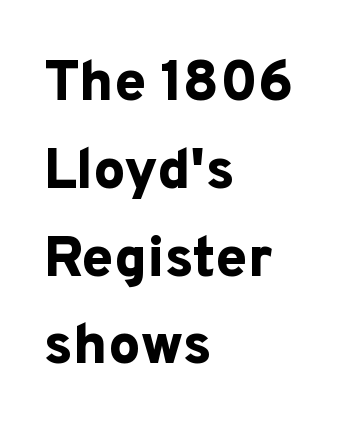
Typesetter's note: full bold, strokes at maximum text heaviness. This sample is left-justified, so line endings fall wherever the words run out. Does the leading feel generous? No, just average. Spacing verdict: proportional, widths tailored to each character. Classification — sans serif.
